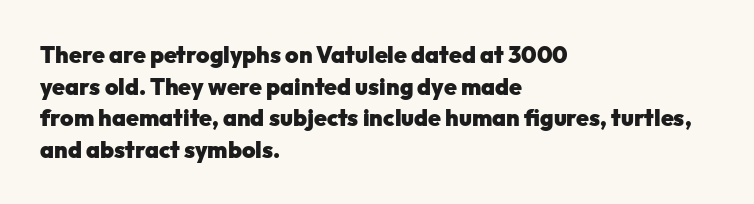
The image shows 23 px bold type, upright; set left-aligned, normal line spacing (1.37x), normal letter spacing, not underlined.
